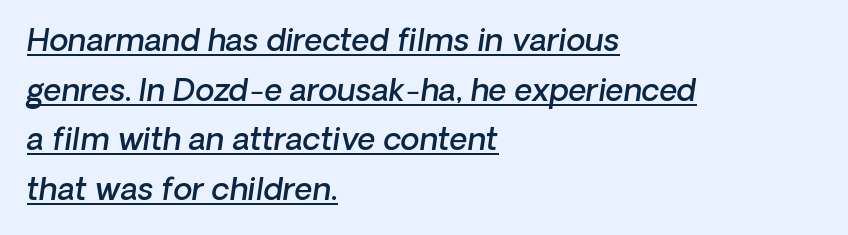
{"serif": "no", "bold": "semi", "weight": "semibold", "width": "normal", "stroke_contrast": "low", "x_height": "medium", "monospaced": "no", "underline": "yes", "align": "left", "line_spacing": "normal", "line_spacing_ratio": 1.6, "letter_spacing": "normal", "letter_spacing_em": 0.0, "glyph_px": 31}
